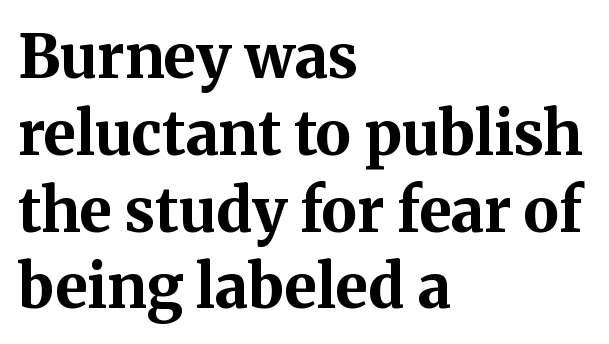
The image shows 60 px bold serif type, upright; set left-aligned, normal line spacing (1.28x), normal letter spacing, not underlined; medium stroke contrast and a medium x-height.
